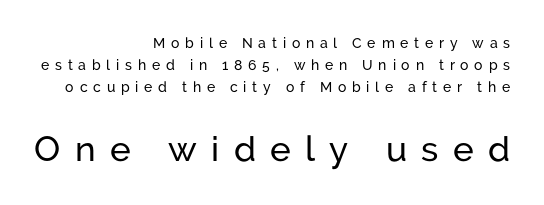
The image shows 35 px sans-serif type, upright; set right-aligned, normal line spacing (1.58x), unusually wide letter spacing (+0.41 em), not underlined; the second (bottom) block is 2.5x larger; low stroke contrast and a medium x-height.
